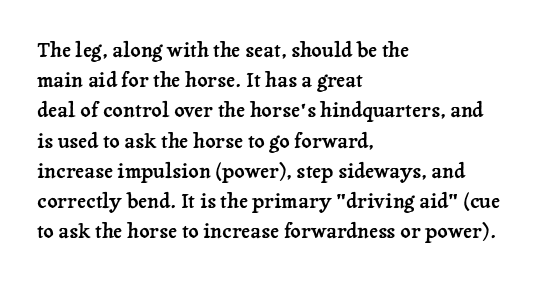
Words float on clear page, feet unadorned. Quick note: not italic, upright. Is there much room between lines? A standard amount, neither cramped nor airy. This sample is left-justified, so line endings fall wherever the words run out. Between one letter and the next there's only the usual sliver of space.
